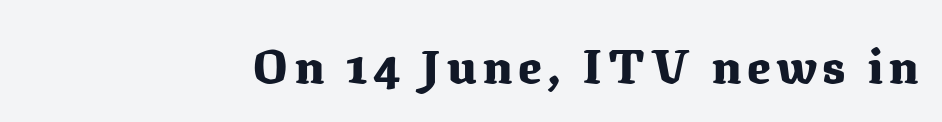
You could not count columns in this text — the font is proportionally spaced. Characters remain perfectly vertical along every line. Is the block centered? No — it sits flush against the right margin. I'd call this a serif setting — the letters wear small feet. Honestly, there is no underline to notice here at all.
